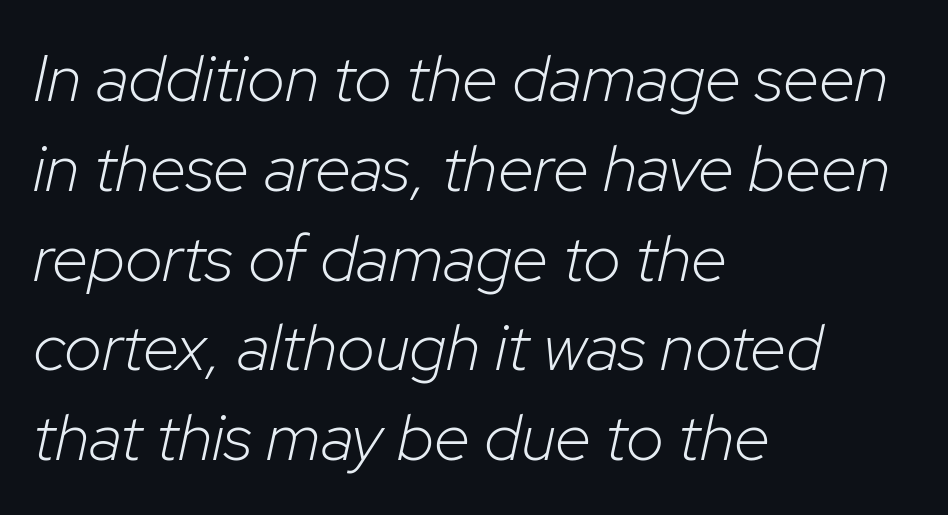
{"italic": "yes", "lean": "right", "slant_degrees": 12, "bold": "no", "weight": "light", "width": "normal", "stroke_contrast": "low", "x_height": "medium", "monospaced": "no", "underline": "no", "align": "left", "line_spacing": "normal", "line_spacing_ratio": 1.36, "letter_spacing": "normal", "letter_spacing_em": 0.0, "glyph_px": 66}
